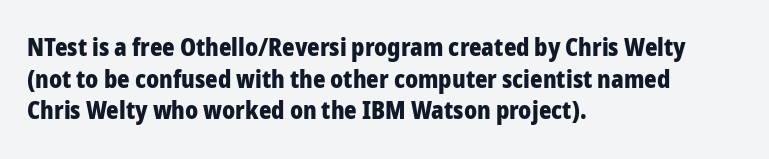
Honestly, the letter spacing is just normal — you wouldn't notice it. One glance says typical: line gaps are just what's usual. These lines stack with their left ends in a neat column. The type sits square on the baseline with zero lean. Descender tails drop into unmarked territory. How heavy is the stroke? Heavy — this is a bold.
